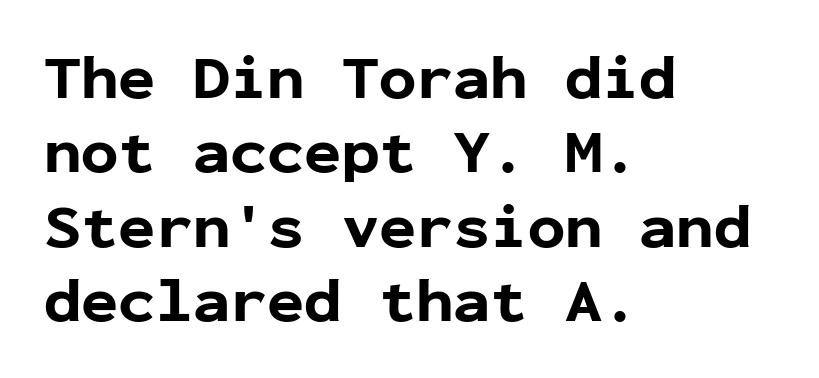
{"serif": "no", "italic": "no", "bold": "yes", "weight": "bold", "width": "normal", "stroke_contrast": "low", "x_height": "medium", "monospaced": "yes", "underline": "no", "align": "left", "line_spacing_ratio": 1.2, "letter_spacing": "normal", "letter_spacing_em": 0.0, "glyph_px": 62}
